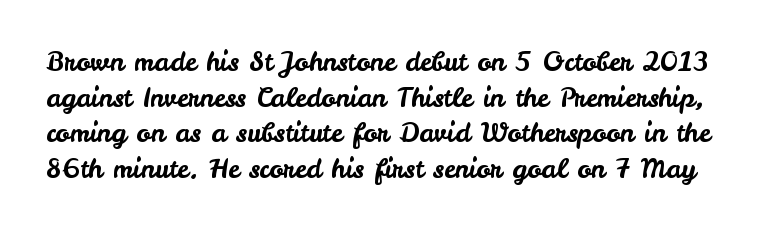
Honestly, the letter spacing is just normal — you wouldn't notice it. If you measured baseline to baseline, you'd find a middling distance. Underlining? Definitely not there.
